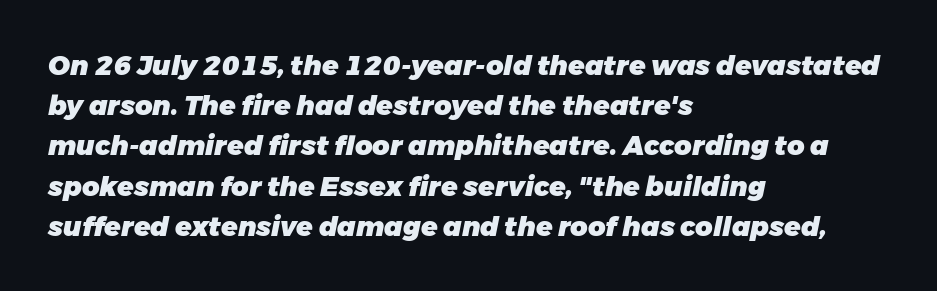
{"italic": "yes", "lean": "right", "slant_degrees": 11, "bold": "yes", "underline": "no", "align": "left", "line_spacing": "normal", "line_spacing_ratio": 1.49, "letter_spacing": "normal", "letter_spacing_em": 0.0, "glyph_px": 27}
